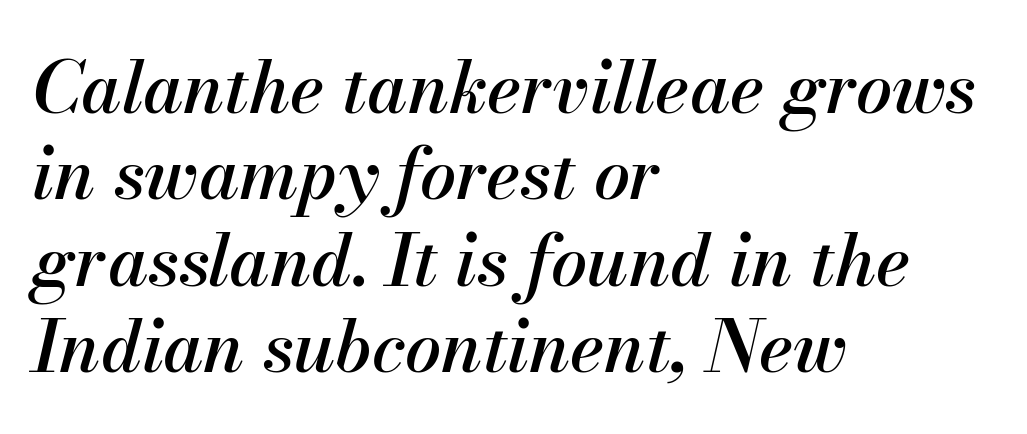
{"italic": "yes", "lean": "right", "slant_degrees": 13, "width": "normal", "stroke_contrast": "medium", "x_height": "small", "monospaced": "no", "underline": "no", "align": "left", "line_spacing_ratio": 1.2, "letter_spacing": "normal", "letter_spacing_em": 0.0, "glyph_px": 72}
